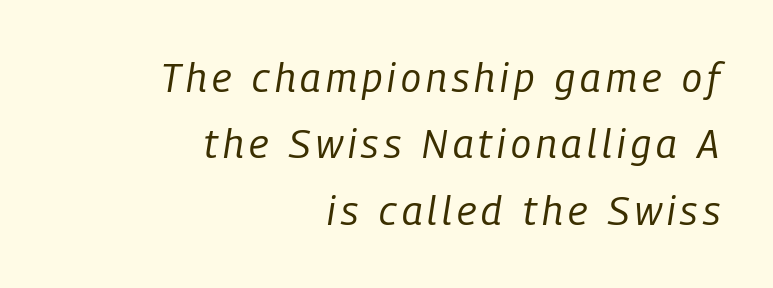
The image shows 40 px regular-weight, condensed type, italic (leaning right); set right-aligned, normal line spacing (1.66x), not underlined; low stroke contrast and a medium x-height.
